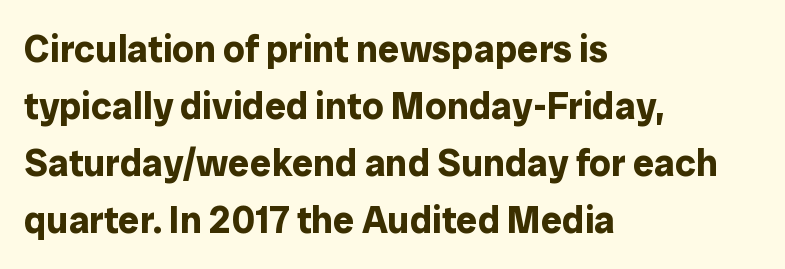
Q: Is the text bold? A: Yes.
Q: Is the text italic (slanted)? A: No, it is upright.
Q: Is the typeface a serif or a sans-serif typeface? A: Sans-serif.
Q: Is the text underlined? A: No.
Q: How is the paragraph aligned? A: Left-aligned.
Q: Is the spacing between letters normal or unusually wide? A: Normal.
Q: Is the spacing between lines tight, normal or loose? A: Normal.
Q: Width (condensed, normal, or wide)? A: Normal.
Q: Stroke contrast? A: Low.
Q: x-height? A: Medium.
Q: Monospaced? A: No.
